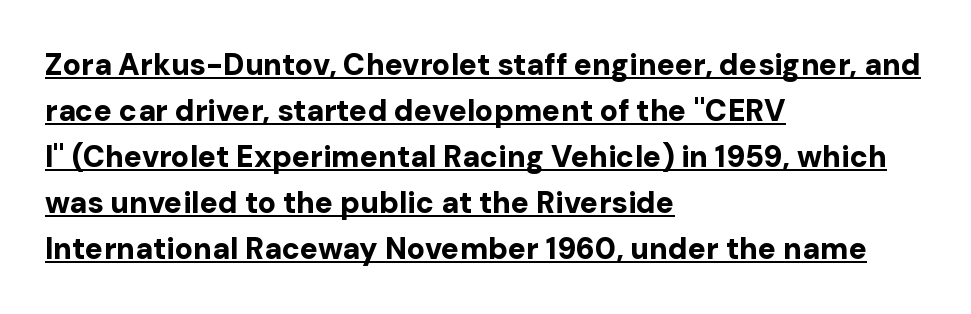
{"serif": "no", "italic": "no", "bold": "yes", "weight": "bold", "width": "normal", "stroke_contrast": "low", "x_height": "medium", "monospaced": "no", "underline": "yes", "align": "left", "line_spacing": "normal", "line_spacing_ratio": 1.53, "letter_spacing": "normal", "letter_spacing_em": 0.0, "glyph_px": 30}
